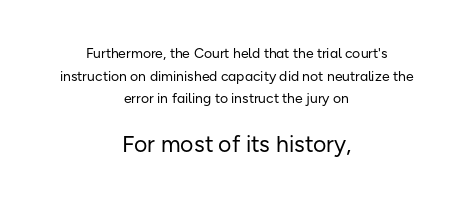
Q: Is the text bold? A: No.
Q: Is the text italic (slanted)? A: No, it is upright.
Q: Is the text underlined? A: No.
Q: How is the paragraph aligned? A: Centered.
Q: Is the spacing between letters normal or unusually wide? A: Normal.
Q: Is the spacing between lines tight, normal or loose? A: Normal.
Q: Which block of text is set in a larger size, the first (top) or the second (bottom)? A: The second (bottom) one.
